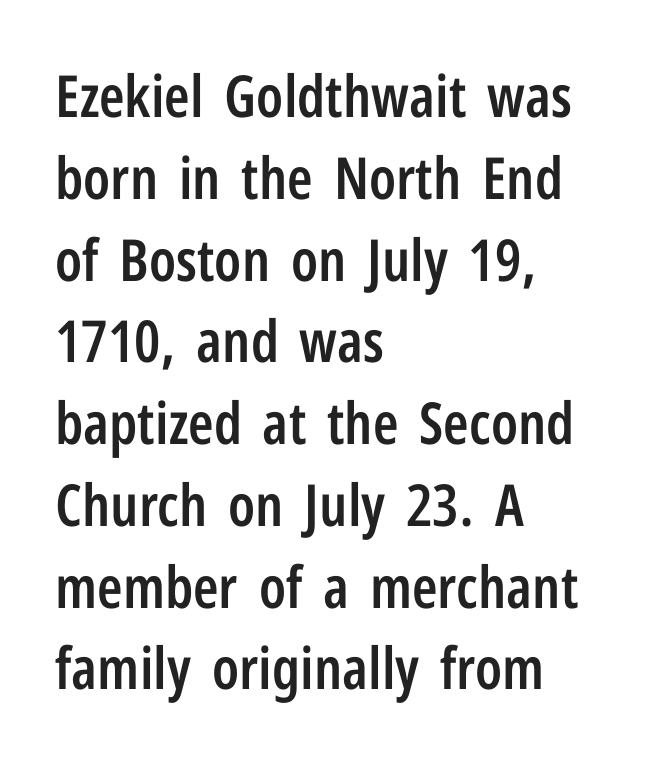
The image shows 58 px semibold, condensed sans-serif type, upright; set left-aligned, normal line spacing (1.41x), normal letter spacing, not underlined; low stroke contrast and a medium x-height.
